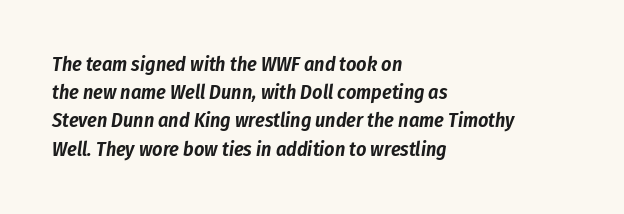
The image shows 20 px text type, italic (leaning right); set left-aligned, normal line spacing (1.41x), normal letter spacing, not underlined.
